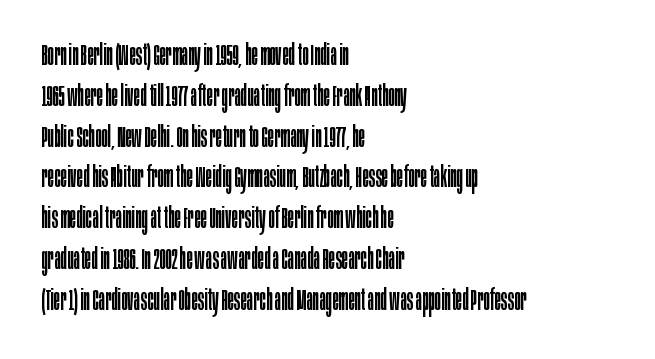
The image shows 30 px regular-weight, condensed sans-serif type, upright; set left-aligned, normal line spacing (1.36x), normal letter spacing, not underlined; low stroke contrast and a large x-height.
